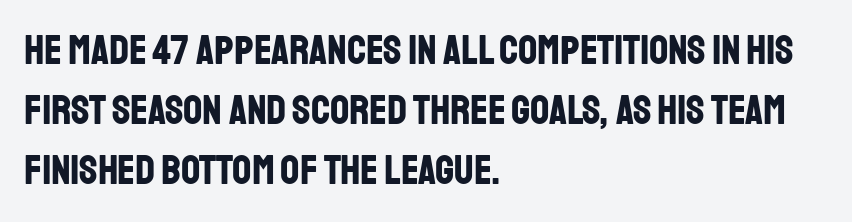
{"serif": "no", "italic": "no", "bold": "yes", "weight": "bold", "width": "condensed", "stroke_contrast": "low", "x_height": "large", "monospaced": "no", "underline": "no", "align": "left", "line_spacing": "normal", "line_spacing_ratio": 1.43, "letter_spacing": "normal", "letter_spacing_em": 0.0, "glyph_px": 42}
